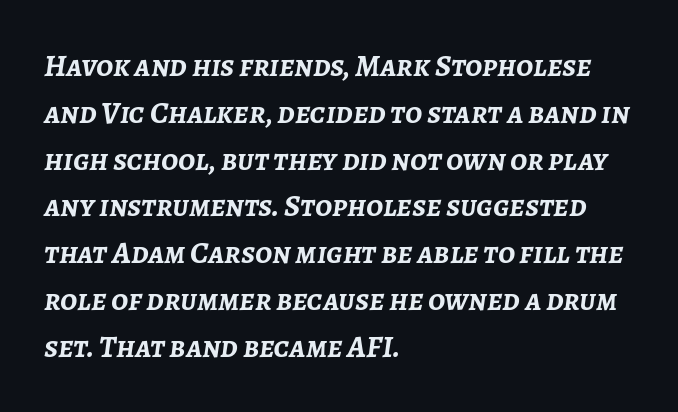
Q: Is the text bold? A: Yes.
Q: Is the text italic (slanted)? A: Yes, it leans right by about 7 degrees.
Q: Is the text underlined? A: No.
Q: How is the paragraph aligned? A: Left-aligned.
Q: Is the spacing between letters normal or unusually wide? A: Normal.
Q: Is the spacing between lines tight, normal or loose? A: Normal.
Q: Width (condensed, normal, or wide)? A: Normal.
Q: Stroke contrast? A: Low.
Q: x-height? A: Medium.
Q: Monospaced? A: No.
